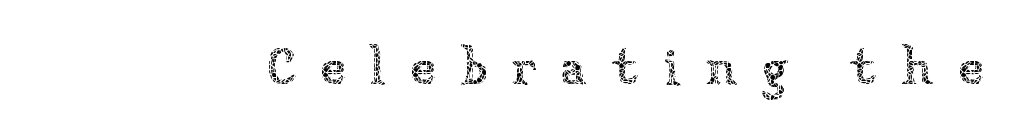
{"italic": "no", "bold": "no", "weight": "thin", "width": "normal", "stroke_contrast": "low", "x_height": "medium", "monospaced": "no", "underline": "no", "letter_spacing": "wide", "letter_spacing_em": 0.45, "glyph_px": 53}
